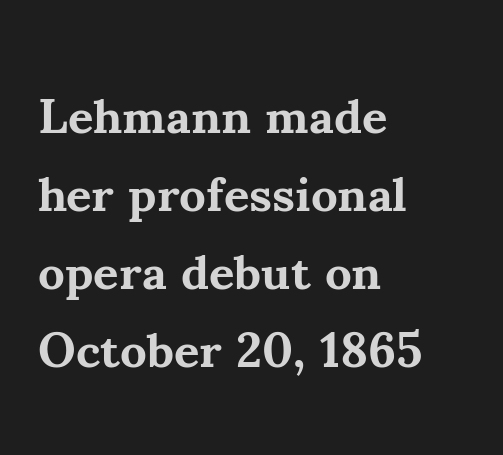
Nothing unusual about the tracking: characters are spaced as the font intends. The face used here is seriffed, in the tradition of book romans. Spacing verdict: proportional, widths tailored to each character. The setting favours the left margin, as ordinary paragraphs usually do.
